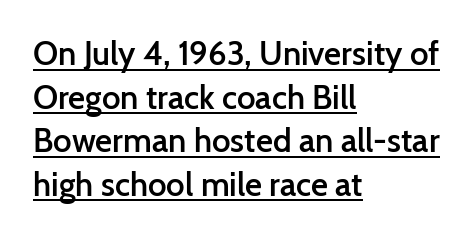
Q: Is the text bold? A: Semi-bold.
Q: Is the text italic (slanted)? A: No, it is upright.
Q: Is the typeface a serif or a sans-serif typeface? A: Sans-serif.
Q: Is the text underlined? A: Yes.
Q: How is the paragraph aligned? A: Left-aligned.
Q: Is the spacing between letters normal or unusually wide? A: Normal.
Q: Is the spacing between lines tight, normal or loose? A: Normal.
Q: Width (condensed, normal, or wide)? A: Normal.
Q: Stroke contrast? A: Low.
Q: x-height? A: Medium.
Q: Monospaced? A: No.
